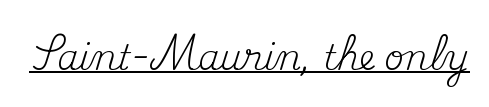
Observe the serifs anchoring each vertical stroke in this sample. Is this a fixed-width face? No — the glyphs have proportional, varying widths. The tracking reads as untouched default to a designer's eye.
